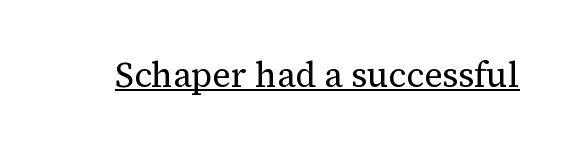
{"serif": "yes", "italic": "no", "bold": "no", "weight": "regular", "width": "normal", "stroke_contrast": "medium", "x_height": "medium", "monospaced": "no", "underline": "yes", "letter_spacing": "normal", "letter_spacing_em": 0.0, "glyph_px": 35}
